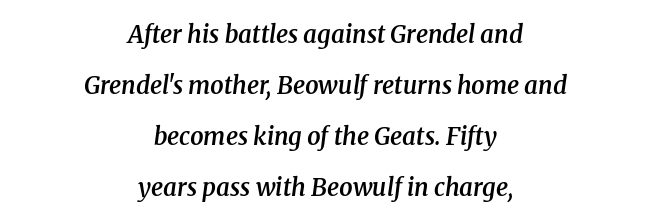
The letters sit at their default tracking, neither squeezed nor spread. Each glyph is drawn with semibold strokes, heavier than normal yet not fully bold. The rendering applies a slant to the glyphs. Decoration check: the copy has no underline.
